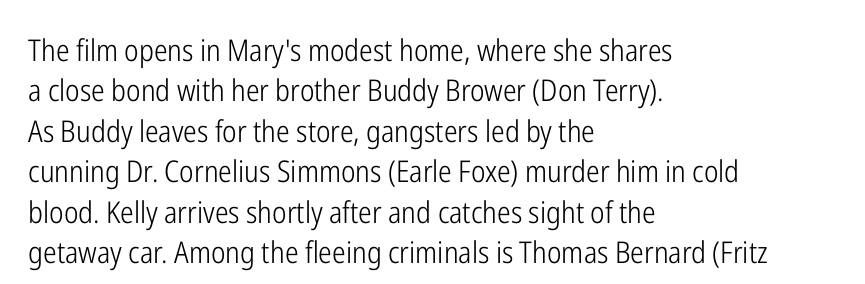
The image shows 30 px light, condensed sans-serif type, upright; set left-aligned, normal line spacing (1.35x), normal letter spacing, not underlined; low stroke contrast and a medium x-height.
